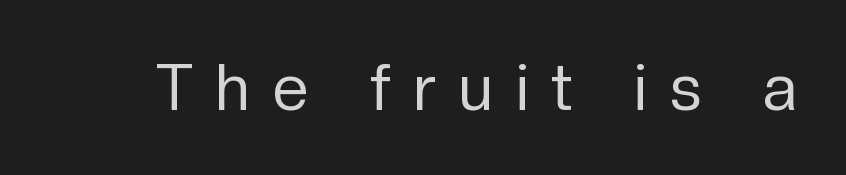
Q: Is the text bold? A: No.
Q: Is the text italic (slanted)? A: No, it is upright.
Q: Is the typeface a serif or a sans-serif typeface? A: Sans-serif.
Q: Is the text underlined? A: No.
Q: Is the spacing between letters normal or unusually wide? A: Unusually wide.
Q: Width (condensed, normal, or wide)? A: Normal.
Q: Stroke contrast? A: Low.
Q: x-height? A: Medium.
Q: Monospaced? A: No.
